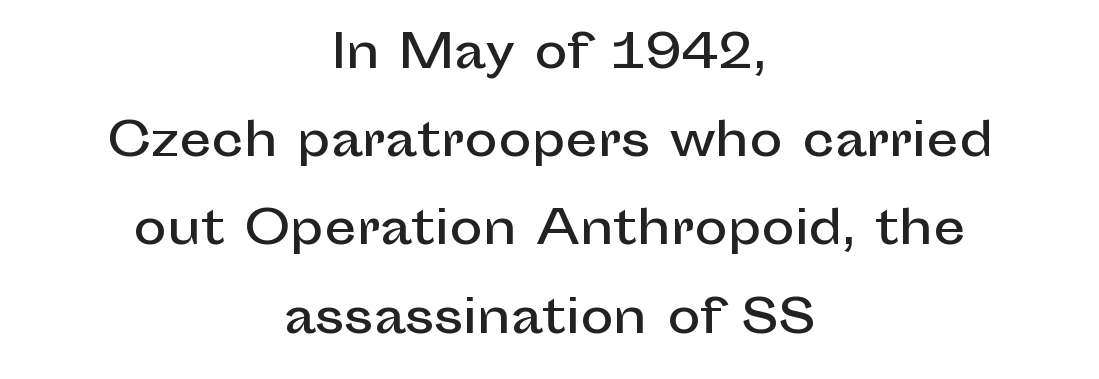
The image shows 45 px sans-serif type, upright; set centered, loose line spacing (1.96x), normal letter spacing, not underlined; low stroke contrast and a medium x-height.
